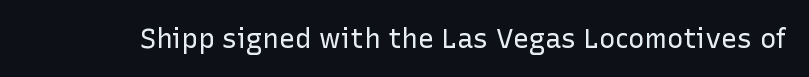
Has an underline been added? It has not. The type is set solid horizontally, with unmodified tracking. The characters are drawn with everyday or finer stroke widths. Every character sits straight up, as roman type does.
